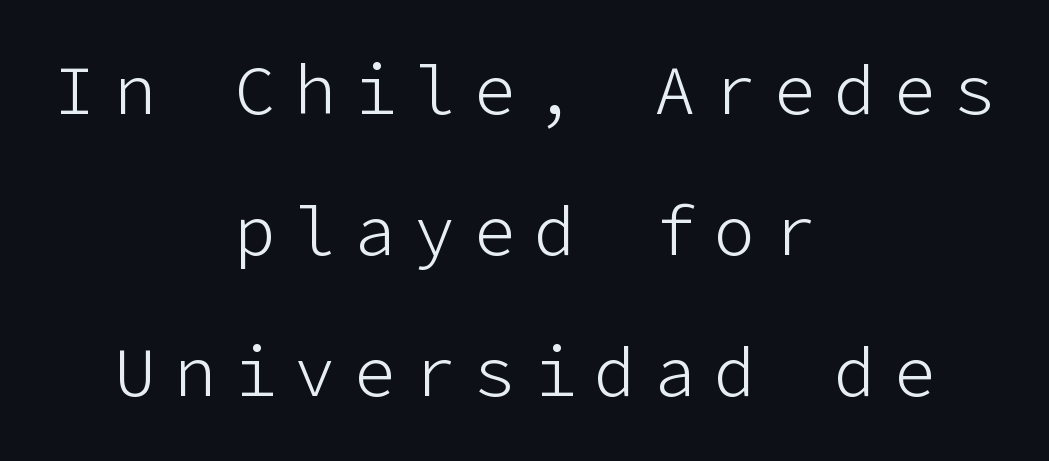
The image shows 69 px light sans-serif type, upright; set centered, loose line spacing (2.04x), unusually wide letter spacing (+0.27 em), not underlined; low stroke contrast and a medium x-height.
